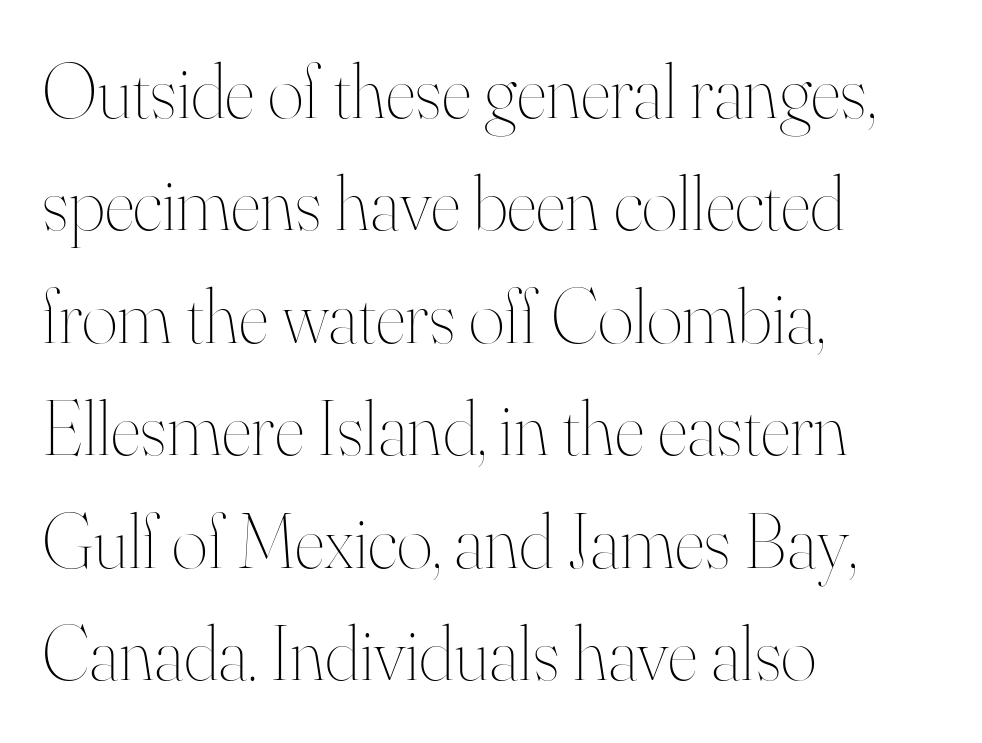
The image shows 77 px thin type, upright; set left-aligned, normal line spacing (1.46x), normal letter spacing, not underlined; high stroke contrast and a small x-height.
